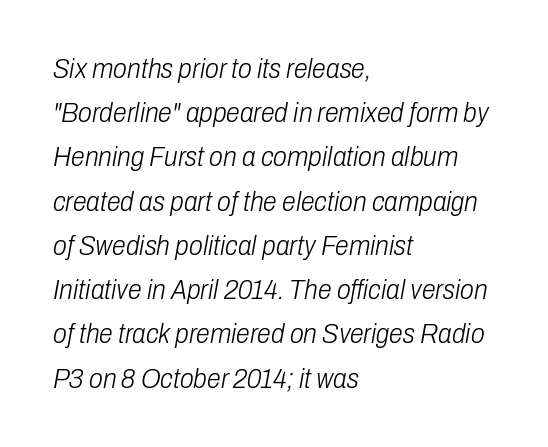
The ragged edge is on the right, which tells us the setting is flush left. A typesetter would call this proportional, since set widths differ per character. Compared with ordinary roman type, these characters are visibly tilted. In terms of leading, this rendering sits right in the middle. The cut favours lightness, reaching ordinary text weight at its darkest.
